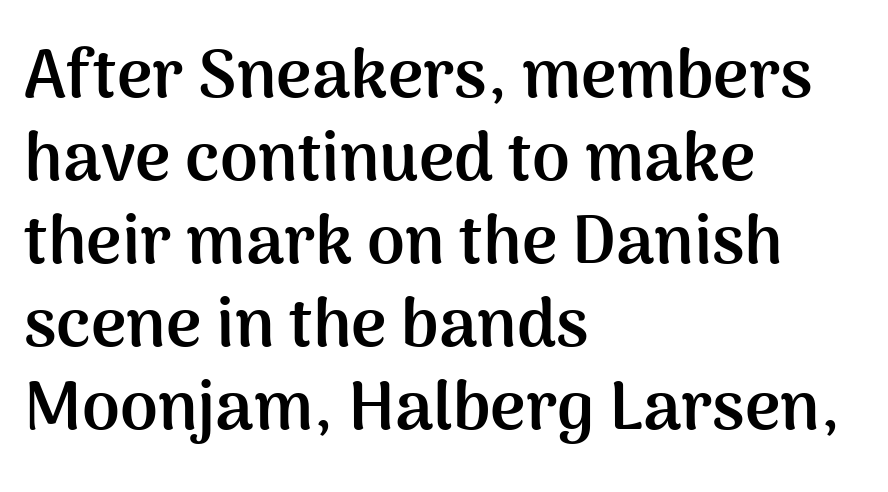
The image shows 68 px semibold sans-serif type, upright; set left-aligned, line spacing 1.22x, normal letter spacing, not underlined; medium stroke contrast and a medium x-height.
